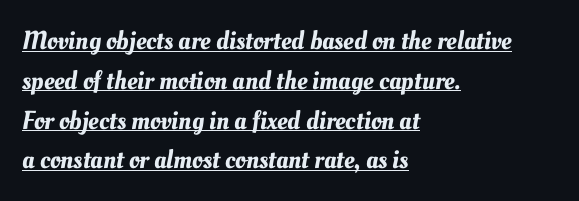
The lines in this sample share a left origin and differ only in where they stop. Compared with undecorated copy, this sample adds a rule below the words. Baseline-to-baseline distance is the conventional proportion of letter height. Characters follow at the spacing the type designer built in.
